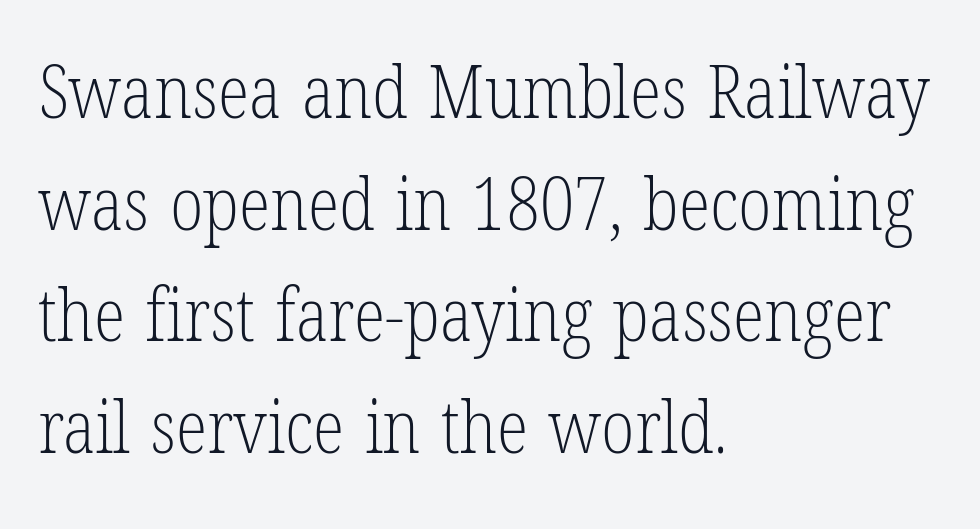
Where is the straight margin? On the left. When letters stand straight like this, we call the style roman or upright. The area under the type is left untouched. There is no visible air inserted between adjacent glyphs.
